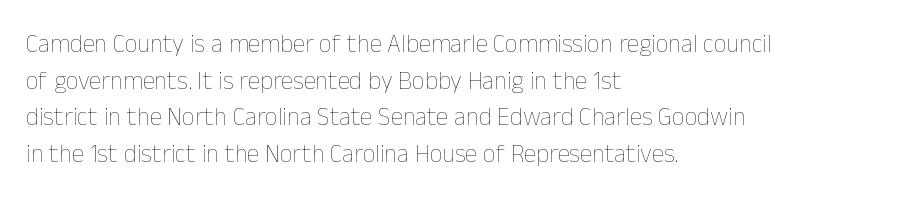
{"italic": "no", "bold": "no", "underline": "no", "align": "left", "line_spacing": "normal", "line_spacing_ratio": 1.47, "letter_spacing": "normal", "letter_spacing_em": 0.0, "glyph_px": 25}
